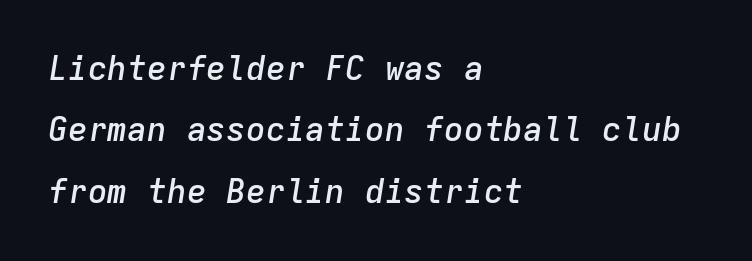
The image shows 33 px semibold type, italic (leaning right), monospaced; set left-aligned, line spacing 1.86x, normal letter spacing, not underlined; low stroke contrast and a medium x-height.
